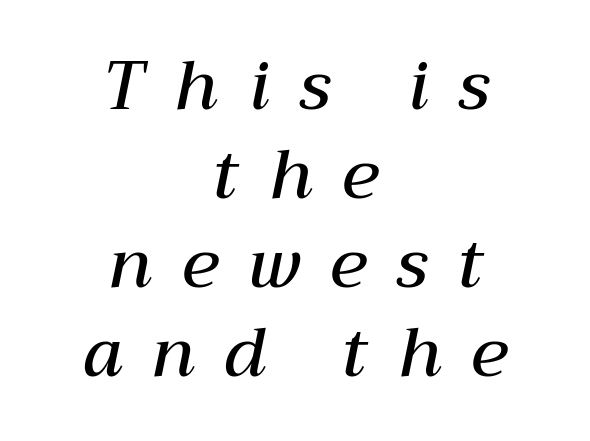
{"italic": "yes", "lean": "right", "slant_degrees": 12, "bold": "semi", "weight": "semibold", "width": "normal", "stroke_contrast": "medium", "x_height": "medium", "monospaced": "no", "underline": "no", "align": "center", "line_spacing": "normal", "line_spacing_ratio": 1.31, "letter_spacing": "wide", "letter_spacing_em": 0.44, "glyph_px": 68}
